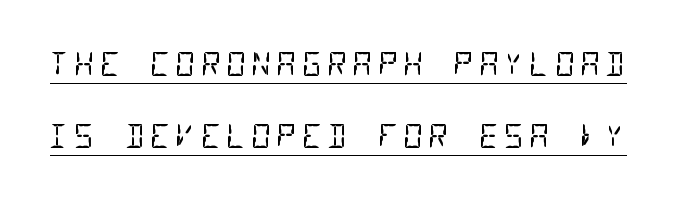
Each letter's strokes conclude bluntly, with no projecting serifs. Is the type heavy? It reads as light-to-regular instead. Looks like terminal output: every glyph gets an equal slot. Interline gaps are noticeably wide in this sample.
